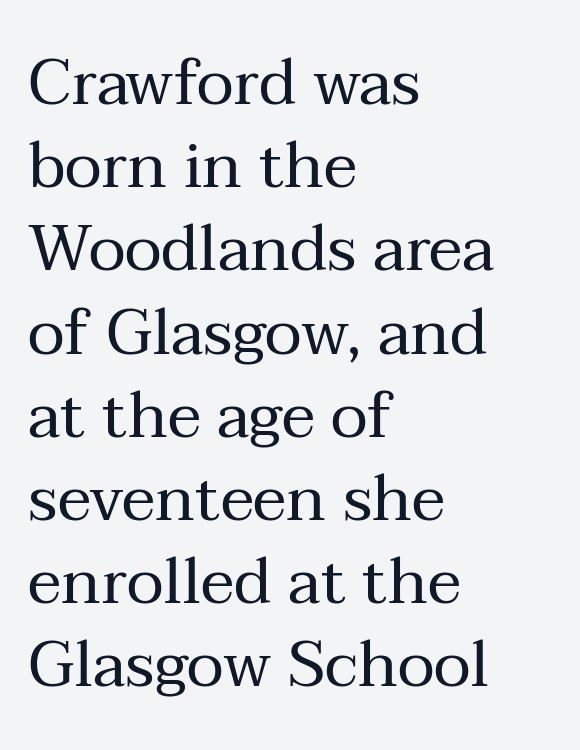
Q: Is the text bold? A: No.
Q: Is the text italic (slanted)? A: No, it is upright.
Q: Is the typeface a serif or a sans-serif typeface? A: Serif.
Q: Is the text underlined? A: No.
Q: How is the paragraph aligned? A: Left-aligned.
Q: Is the spacing between letters normal or unusually wide? A: Normal.
Q: Is the spacing between lines tight, normal or loose? A: Normal.
Q: Width (condensed, normal, or wide)? A: Normal.
Q: Stroke contrast? A: Medium.
Q: x-height? A: Medium.
Q: Monospaced? A: No.
